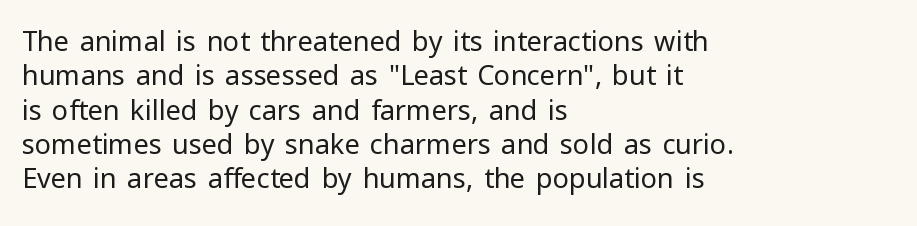
Q: Is the text bold? A: No.
Q: Is the text italic (slanted)? A: No, it is upright.
Q: Is the text underlined? A: No.
Q: How is the paragraph aligned? A: Left-aligned.
Q: Is the spacing between letters normal or unusually wide? A: Normal.
Q: Is the spacing between lines tight, normal or loose? A: Normal.
